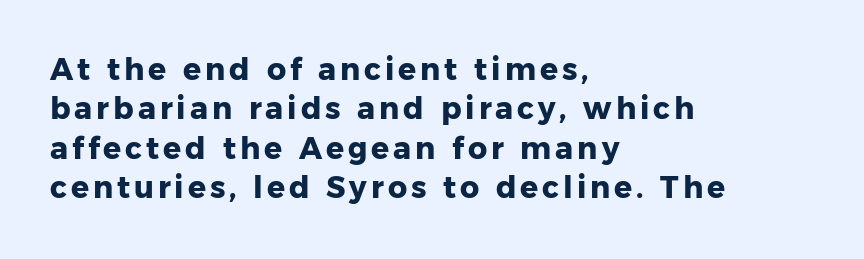
The rendering anchors every line to the left-hand side. This sample has the flowing, uneven cadence of proportional lettering. Nope, not italic — everything's standing straight. Typographically, this falls in the sans-serif category. Leading: standard. Words float on clear page, feet unadorned.
